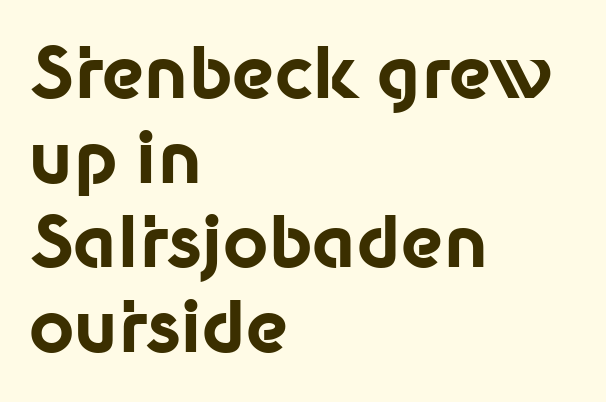
{"serif": "no", "italic": "no", "bold": "yes", "weight": "bold", "width": "normal", "stroke_contrast": "low", "x_height": "medium", "monospaced": "no", "underline": "no", "align": "left", "line_spacing_ratio": 1.21, "letter_spacing": "normal", "letter_spacing_em": 0.0, "glyph_px": 70}
